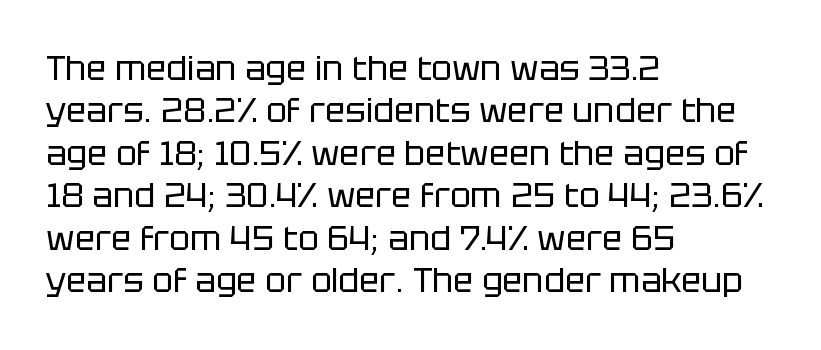
{"serif": "no", "italic": "no", "bold": "no", "weight": "regular", "width": "normal", "stroke_contrast": "low", "x_height": "large", "monospaced": "no", "underline": "no", "align": "left", "line_spacing": "normal", "line_spacing_ratio": 1.25, "letter_spacing": "normal", "letter_spacing_em": 0.0, "glyph_px": 34}
